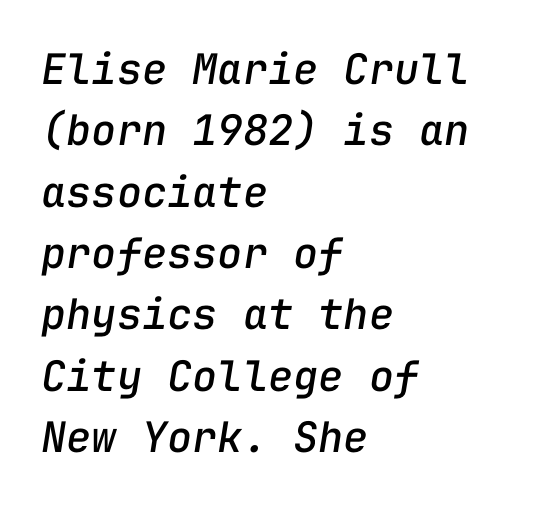
Q: Is the text italic (slanted)? A: Yes, it leans right by about 9 degrees.
Q: Is the text underlined? A: No.
Q: How is the paragraph aligned? A: Left-aligned.
Q: Is the spacing between letters normal or unusually wide? A: Normal.
Q: Is the spacing between lines tight, normal or loose? A: Normal.
Q: Width (condensed, normal, or wide)? A: Normal.
Q: Stroke contrast? A: Low.
Q: x-height? A: Medium.
Q: Monospaced? A: Yes.
